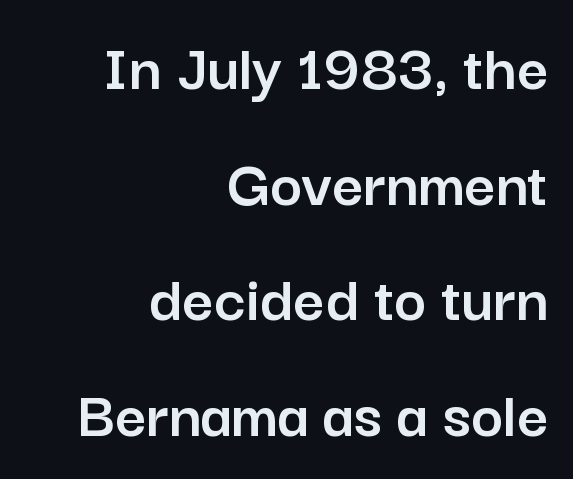
Q: Is the text italic (slanted)? A: No, it is upright.
Q: Is the typeface a serif or a sans-serif typeface? A: Sans-serif.
Q: Is the text underlined? A: No.
Q: How is the paragraph aligned? A: Right-aligned.
Q: Is the spacing between letters normal or unusually wide? A: Normal.
Q: Is the spacing between lines tight, normal or loose? A: Normal.
Q: Width (condensed, normal, or wide)? A: Normal.
Q: Stroke contrast? A: Low.
Q: x-height? A: Medium.
Q: Monospaced? A: No.
